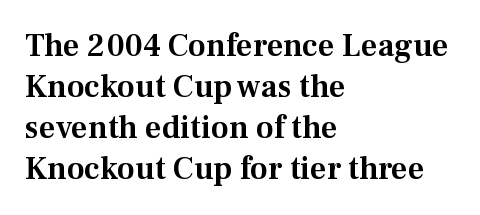
Q: Is the text italic (slanted)? A: No, it is upright.
Q: Is the typeface a serif or a sans-serif typeface? A: Serif.
Q: Is the text underlined? A: No.
Q: How is the paragraph aligned? A: Left-aligned.
Q: Is the spacing between letters normal or unusually wide? A: Normal.
Q: Is the spacing between lines tight, normal or loose? A: Normal.
Q: Width (condensed, normal, or wide)? A: Normal.
Q: Stroke contrast? A: Medium.
Q: x-height? A: Medium.
Q: Monospaced? A: No.
